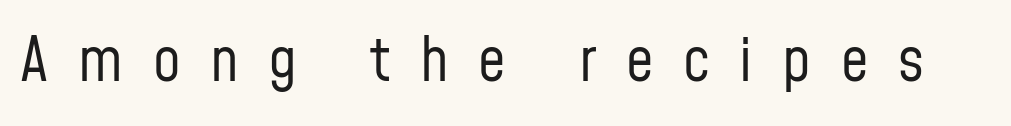
{"serif": "no", "italic": "no", "bold": "no", "weight": "regular", "width": "condensed", "stroke_contrast": "low", "x_height": "medium", "monospaced": "no", "underline": "no", "letter_spacing": "wide", "letter_spacing_em": 0.49, "glyph_px": 61}
